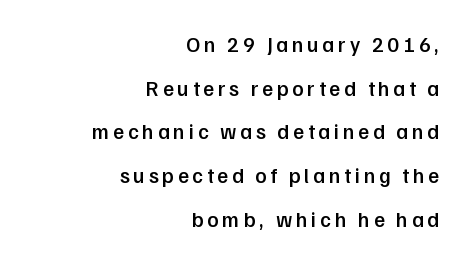
{"italic": "no", "bold": "semi", "underline": "no", "align": "right", "line_spacing": "loose", "line_spacing_ratio": 2.08, "glyph_px": 21}
